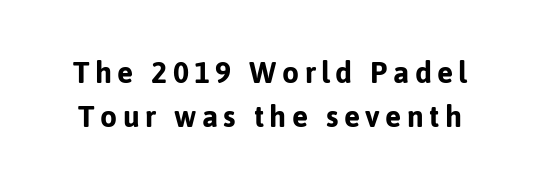
{"serif": "no", "italic": "no", "bold": "yes", "weight": "bold", "width": "normal", "stroke_contrast": "low", "x_height": "medium", "monospaced": "no", "underline": "no", "line_spacing": "normal", "line_spacing_ratio": 1.46, "glyph_px": 30}
